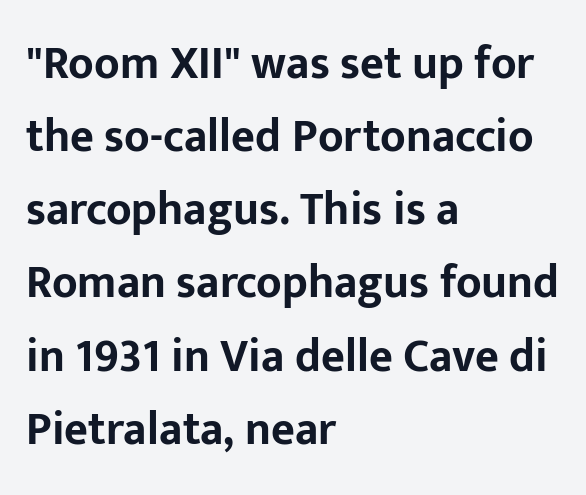
Q: Is the text bold? A: Yes.
Q: Is the text italic (slanted)? A: No, it is upright.
Q: Is the typeface a serif or a sans-serif typeface? A: Sans-serif.
Q: Is the text underlined? A: No.
Q: How is the paragraph aligned? A: Left-aligned.
Q: Is the spacing between letters normal or unusually wide? A: Normal.
Q: Is the spacing between lines tight, normal or loose? A: Normal.
Q: Width (condensed, normal, or wide)? A: Normal.
Q: Stroke contrast? A: Low.
Q: x-height? A: Medium.
Q: Monospaced? A: No.
